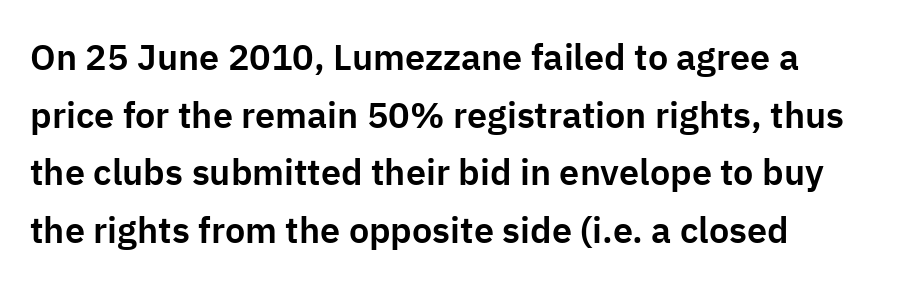
Looks like regular typesetting: each glyph gets only the width it needs. The type is set solid horizontally, with unmodified tracking. Vertically, the passage feels balanced, rows spaced as you'd expect. In terms of posture, this sample is upright. Check where the strokes stop: nothing finishes them off — pure sans.
